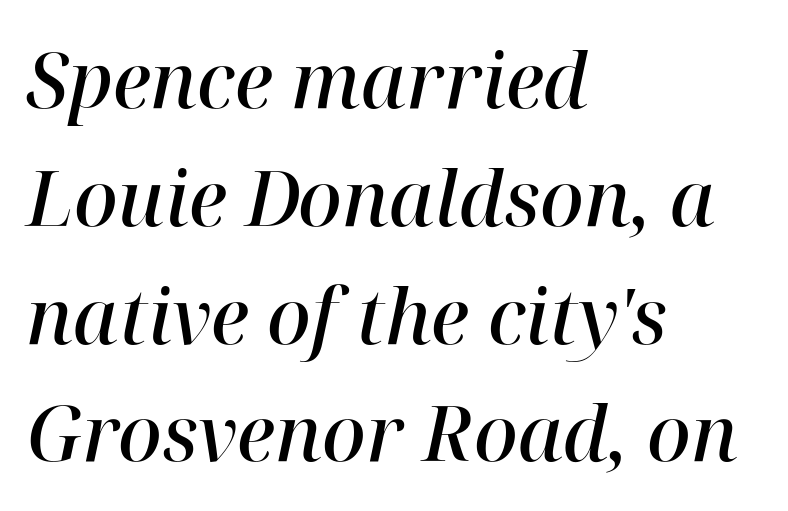
The image shows 76 px semibold serif type, italic (leaning right); set left-aligned, normal line spacing (1.55x), normal letter spacing, not underlined; high stroke contrast and a medium x-height.
